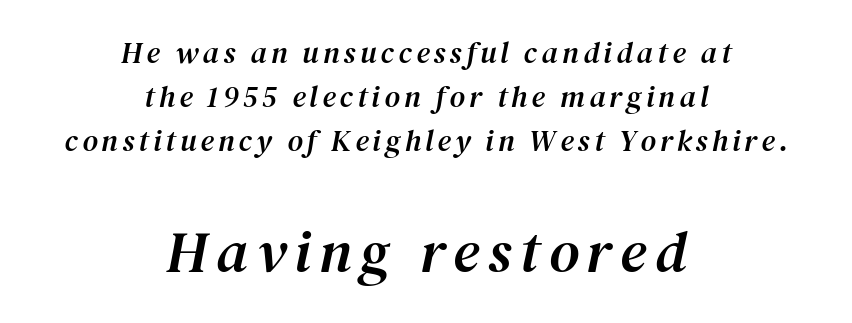
Vertical spacing — default. The specimen reads as italic at a glance. The foot of each line stays bare and open. Does the copy run flush right? No — it is centered line by line.
